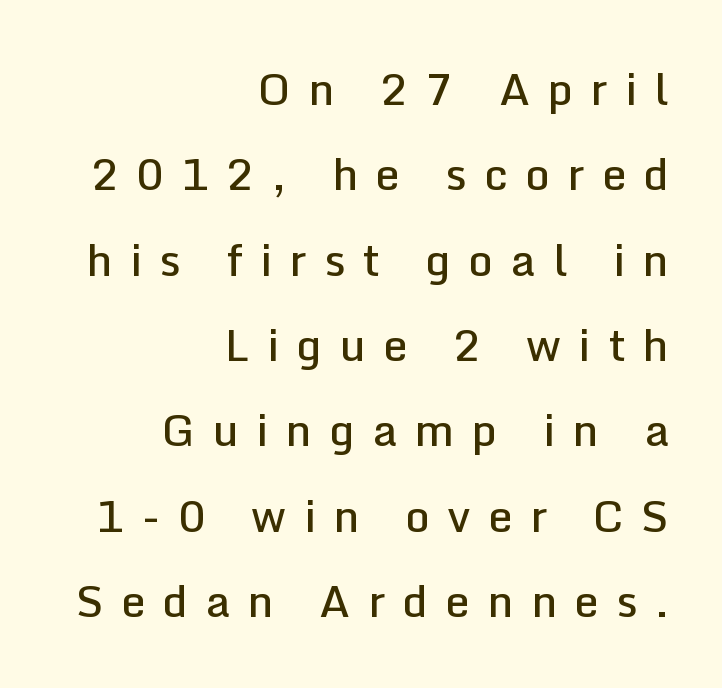
Q: Is the text bold? A: Semi-bold.
Q: Is the text italic (slanted)? A: No, it is upright.
Q: Is the typeface a serif or a sans-serif typeface? A: Sans-serif.
Q: Is the text underlined? A: No.
Q: How is the paragraph aligned? A: Right-aligned.
Q: Is the spacing between letters normal or unusually wide? A: Unusually wide.
Q: Is the spacing between lines tight, normal or loose? A: Loose.
Q: Width (condensed, normal, or wide)? A: Normal.
Q: Stroke contrast? A: Low.
Q: x-height? A: Medium.
Q: Monospaced? A: No.
